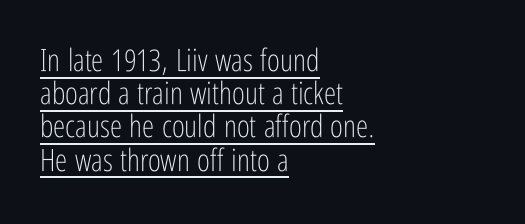
The string is rendered with underlining switched on. Stroke mass is kept to a normal reading level or below. Are there feet on the stems? There aren't — it's a sans. Vertical strokes here are truly vertical. Left-aligned paragraph, ragged on the right. Short note: letters normally spaced.
